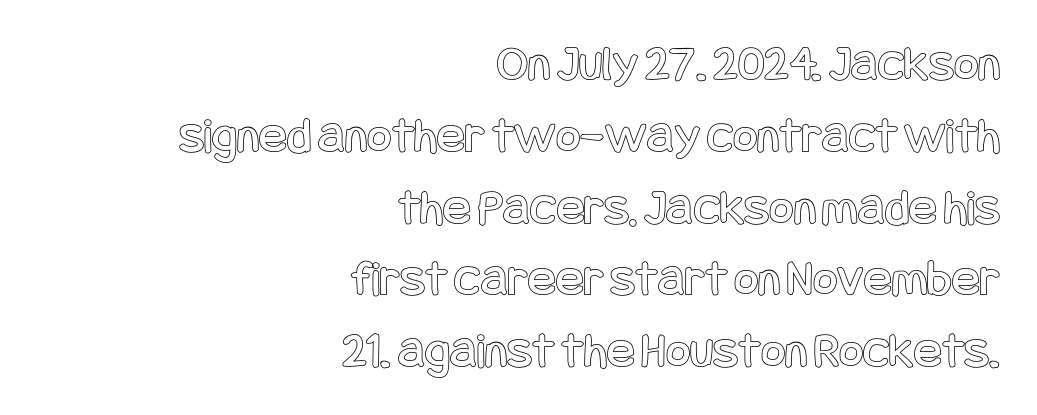
{"italic": "no", "width": "condensed", "x_height": "large", "underline": "no", "align": "right", "line_spacing": "normal", "line_spacing_ratio": 1.38, "letter_spacing": "normal", "letter_spacing_em": 0.0, "glyph_px": 52}
